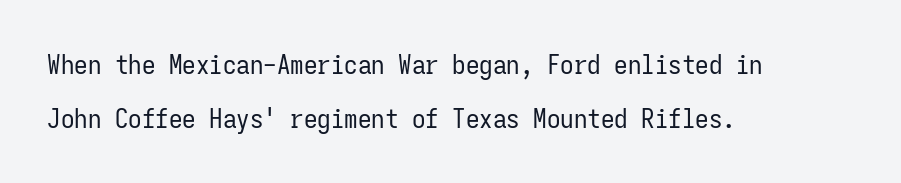
{"italic": "no", "bold": "no", "underline": "no", "align": "left", "line_spacing": "loose", "line_spacing_ratio": 2.0, "letter_spacing": "normal", "letter_spacing_em": 0.0, "glyph_px": 27}
